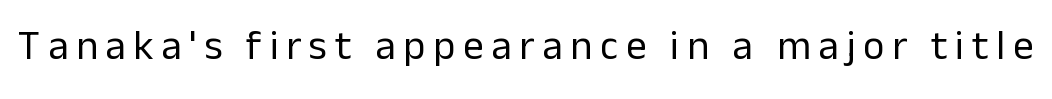
In terms of posture, this sample is upright. Type style note: lacks serifs. Anything drawn beneath the words? Only blank space. Proportional: the letters do not fall into vertical columns. A light-to-regular cut is what we see here.
